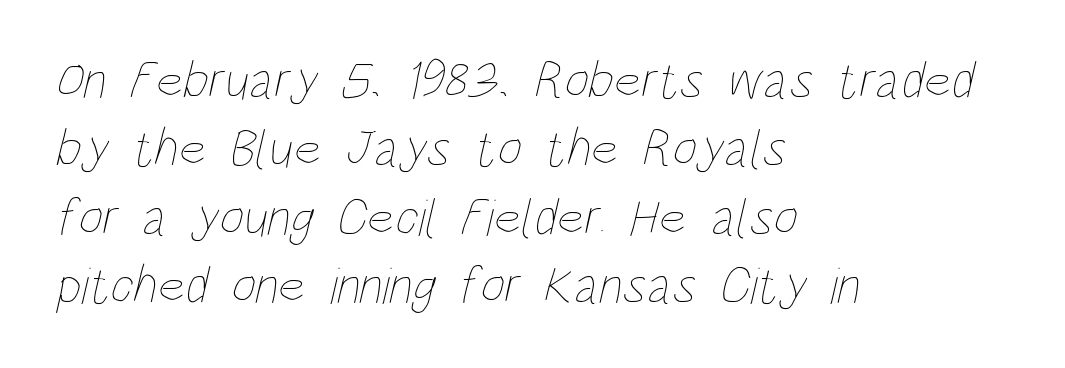
These lines stack with their left ends in a neat column. Successive baselines arrive at the customary interval. This rendering leaves character spacing at its baseline value. This is not heavy type; no bold has been used.
